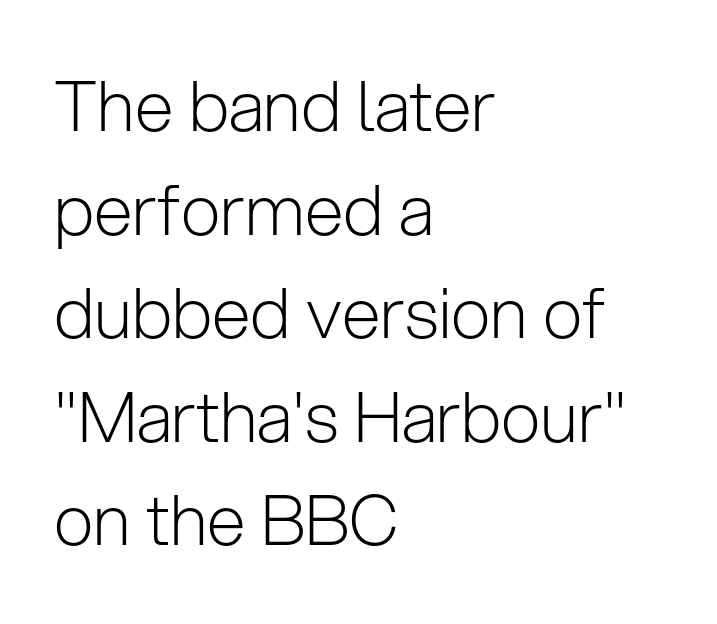
Q: Is the text bold? A: No.
Q: Is the text italic (slanted)? A: No, it is upright.
Q: Is the typeface a serif or a sans-serif typeface? A: Sans-serif.
Q: Is the text underlined? A: No.
Q: How is the paragraph aligned? A: Left-aligned.
Q: Is the spacing between letters normal or unusually wide? A: Normal.
Q: Is the spacing between lines tight, normal or loose? A: Normal.
Q: Width (condensed, normal, or wide)? A: Normal.
Q: Stroke contrast? A: Low.
Q: x-height? A: Medium.
Q: Monospaced? A: No.
